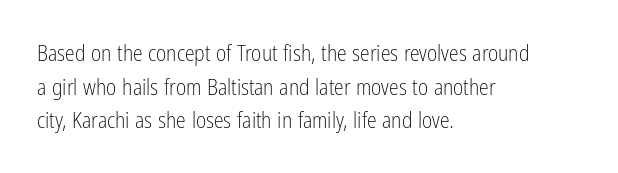
The image shows 22 px text type, upright; set left-aligned, normal line spacing (1.53x), normal letter spacing, not underlined.
